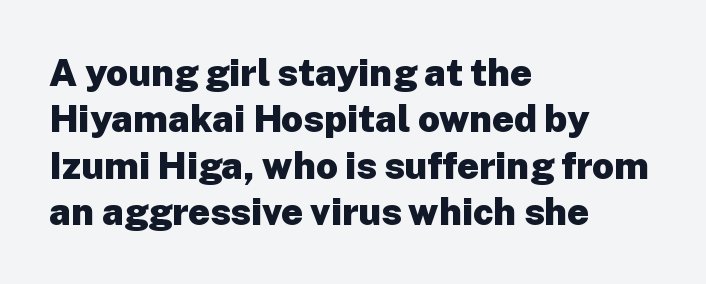
The passage is arranged the way most books set body copy — flush left. Looks like regular typesetting: each glyph gets only the width it needs. You could call the tracking neutral — neither tight nor loose. The words here are not underlined.
